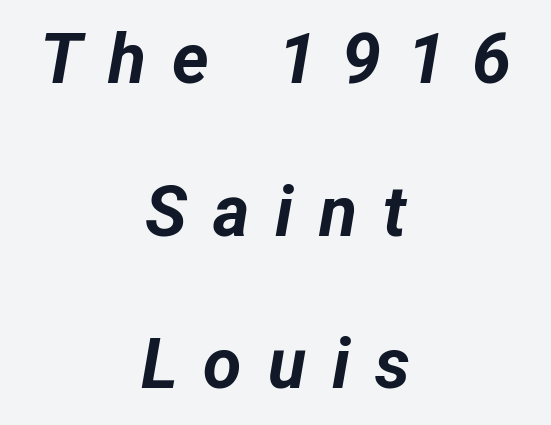
The image shows 70 px bold type, italic (leaning right); set centered, loose line spacing (2.18x), unusually wide letter spacing (+0.37 em), not underlined; low stroke contrast and a medium x-height.
